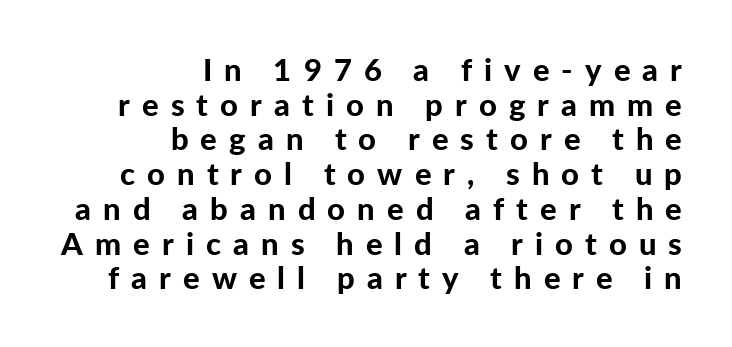
{"serif": "no", "italic": "no", "bold": "yes", "weight": "bold", "width": "normal", "stroke_contrast": "low", "x_height": "medium", "monospaced": "no", "underline": "no", "align": "right", "line_spacing": "tight", "line_spacing_ratio": 1.12, "letter_spacing": "wide", "letter_spacing_em": 0.39, "glyph_px": 31}
